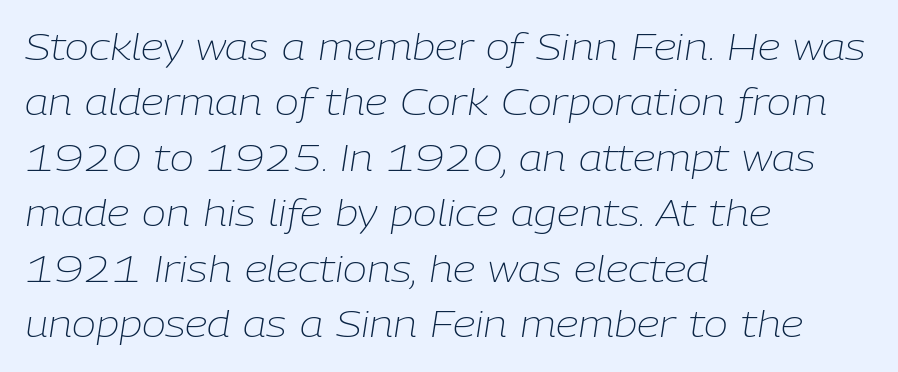
Short note: letters normally spaced. Caption: face not bold, strokes unweighted. Check under the words: just untouched page. The letters advance in unequal steps, a hallmark of proportional type.
